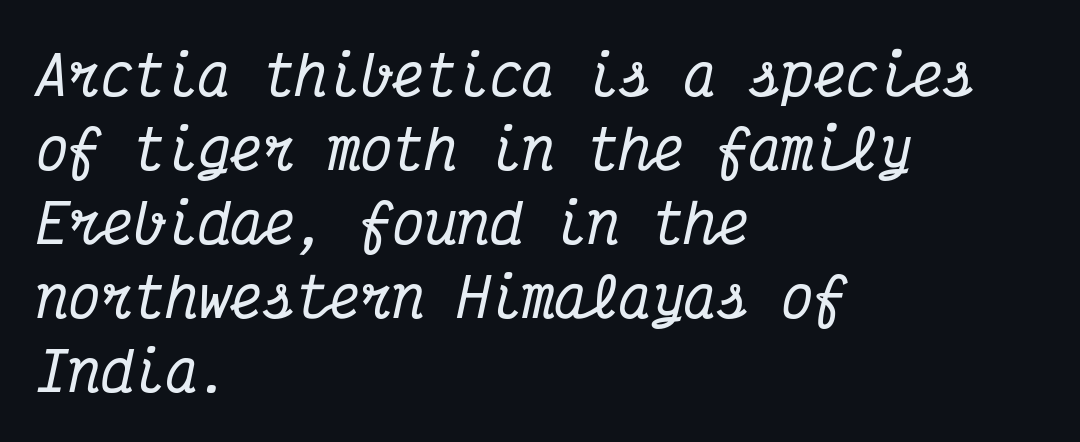
The image shows 54 px condensed serif type, italic (leaning right), monospaced; set left-aligned, normal line spacing (1.37x), normal letter spacing, not underlined; medium stroke contrast and a medium x-height.
